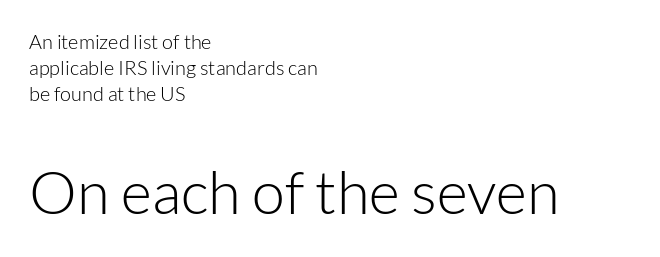
Q: Is the text bold? A: No.
Q: Is the text italic (slanted)? A: No, it is upright.
Q: Is the typeface a serif or a sans-serif typeface? A: Sans-serif.
Q: Is the text underlined? A: No.
Q: How is the paragraph aligned? A: Left-aligned.
Q: Is the spacing between letters normal or unusually wide? A: Normal.
Q: Is the spacing between lines tight, normal or loose? A: Normal.
Q: Which block of text is set in a larger size, the first (top) or the second (bottom)? A: The second (bottom) one.
Q: Width (condensed, normal, or wide)? A: Normal.
Q: Stroke contrast? A: Low.
Q: x-height? A: Medium.
Q: Monospaced? A: No.
